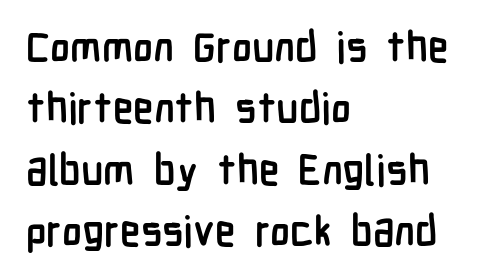
Nothing unusual about the tracking: characters are spaced as the font intends. Unmarked baselines from the first word to the last. Examine the stroke ends and you'll find no serifs. Which margin do the lines hug? The left one — the right edge is uneven. In terms of leading, this rendering sits right in the middle.
